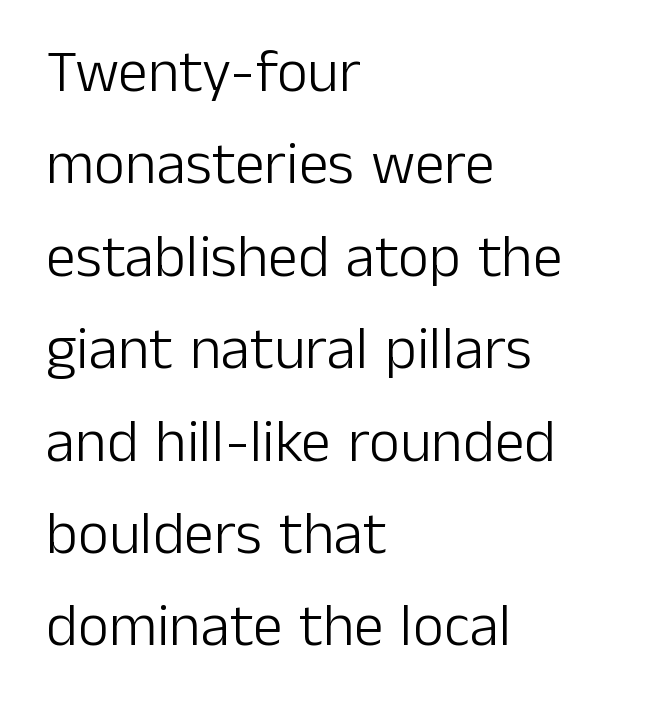
The image shows 60 px light sans-serif type, upright; set left-aligned, normal line spacing (1.54x), normal letter spacing, not underlined; low stroke contrast and a medium x-height.
